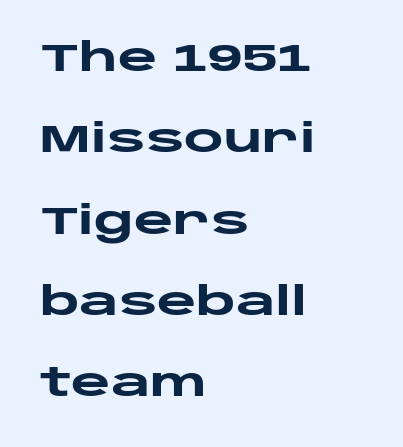
{"serif": "no", "italic": "no", "bold": "yes", "weight": "heavy", "width": "wide", "stroke_contrast": "low", "x_height": "large", "monospaced": "no", "underline": "no", "align": "left", "line_spacing": "loose", "line_spacing_ratio": 2.14, "letter_spacing": "normal", "letter_spacing_em": 0.0, "glyph_px": 38}
